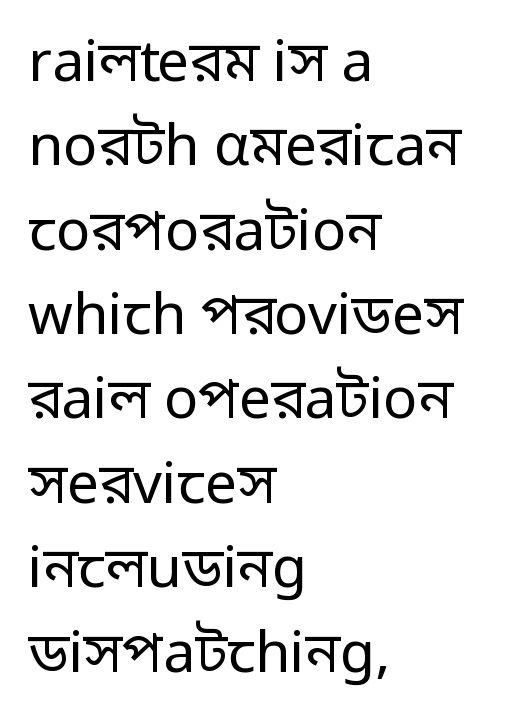
{"serif": "no", "italic": "no", "bold": "no", "weight": "regular", "width": "normal", "stroke_contrast": "low", "x_height": "medium", "monospaced": "no", "underline": "no", "align": "left", "line_spacing": "normal", "line_spacing_ratio": 1.48, "letter_spacing": "normal", "letter_spacing_em": 0.0, "glyph_px": 57}
